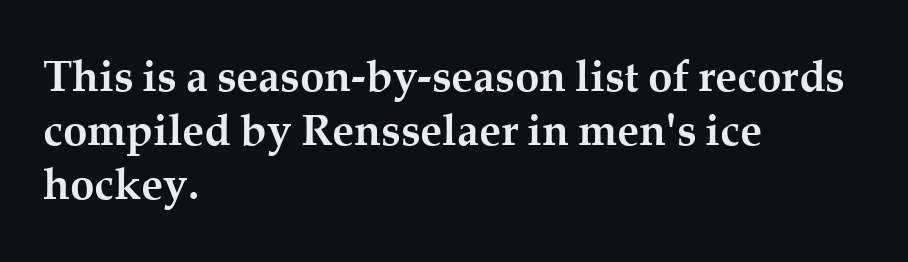
{"serif": "yes", "italic": "no", "bold": "yes", "weight": "semibold", "width": "normal", "stroke_contrast": "medium", "x_height": "medium", "monospaced": "no", "underline": "no", "align": "left", "line_spacing_ratio": 1.23, "letter_spacing": "normal", "letter_spacing_em": 0.0, "glyph_px": 44}
